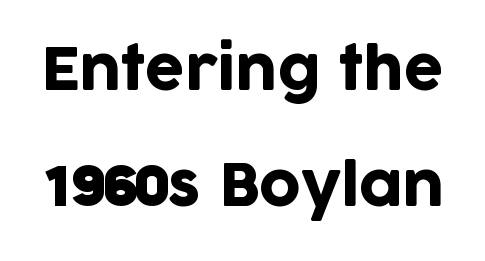
The image shows 57 px sans-serif type, upright; set loose line spacing (2.03x), normal letter spacing, not underlined; low stroke contrast and a large x-height.
